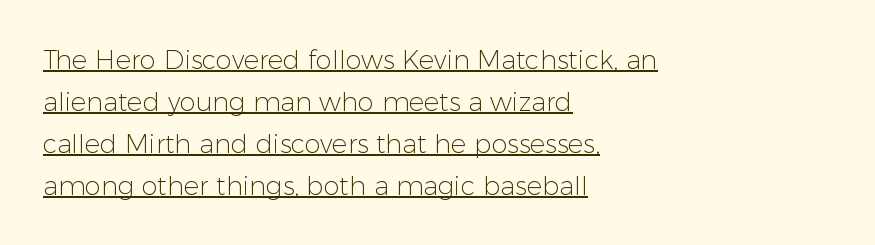
Q: Is the text bold? A: No.
Q: Is the text italic (slanted)? A: No, it is upright.
Q: Is the text underlined? A: Yes.
Q: How is the paragraph aligned? A: Left-aligned.
Q: Is the spacing between letters normal or unusually wide? A: Normal.
Q: Is the spacing between lines tight, normal or loose? A: Normal.
